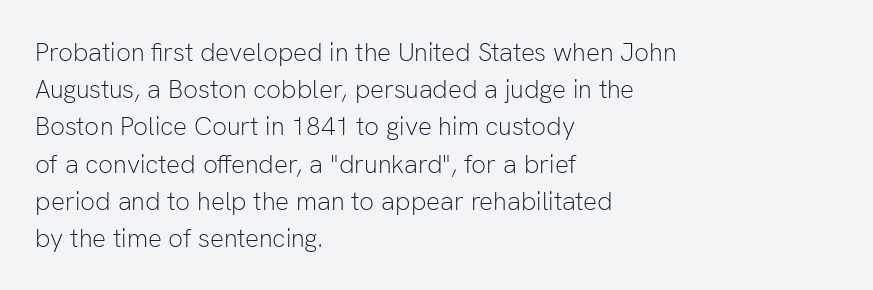
The rendering anchors every line to the left-hand side. A clean baseline with only descenders dipping below it. No chunkiness to these letters — they're not bold. Leading matches the norm, producing a regular column. Ascenders rise straight up at ninety degrees. Nobody touched the tracking dial on this one.
